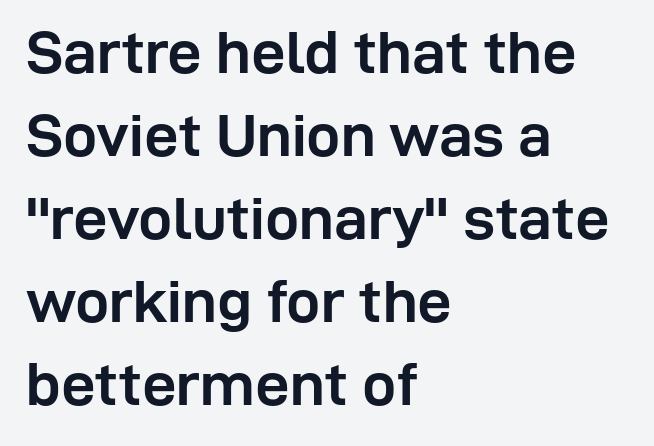
The image shows 61 px semibold sans-serif type, upright; set left-aligned, normal line spacing (1.36x), normal letter spacing, not underlined; low stroke contrast and a medium x-height.
